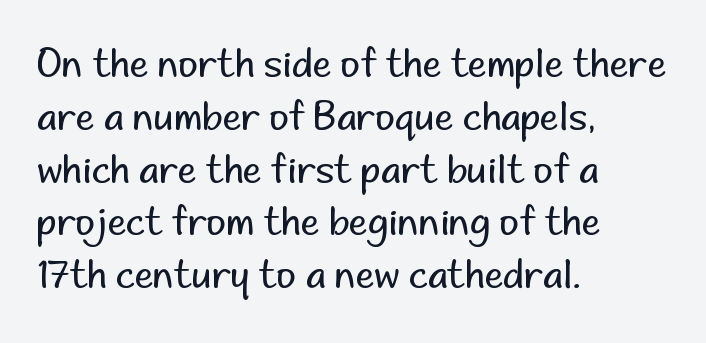
Tracking here is standard; glyphs follow each other at the usual distance. A typesetter would mark this as roman, not italic. Weight: regular or lighter. What's the leading like? Ordinary, nothing unusual.
